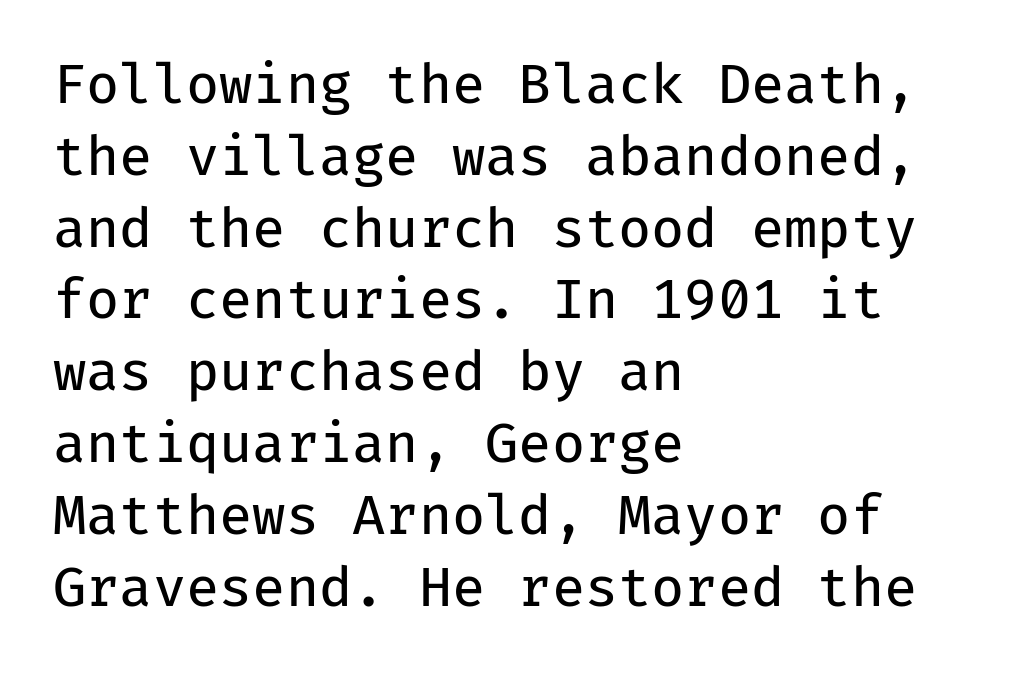
{"serif": "no", "italic": "no", "bold": "no", "weight": "regular", "width": "normal", "stroke_contrast": "low", "x_height": "medium", "monospaced": "yes", "underline": "no", "align": "left", "line_spacing": "normal", "line_spacing_ratio": 1.33, "letter_spacing": "normal", "letter_spacing_em": 0.0, "glyph_px": 54}
